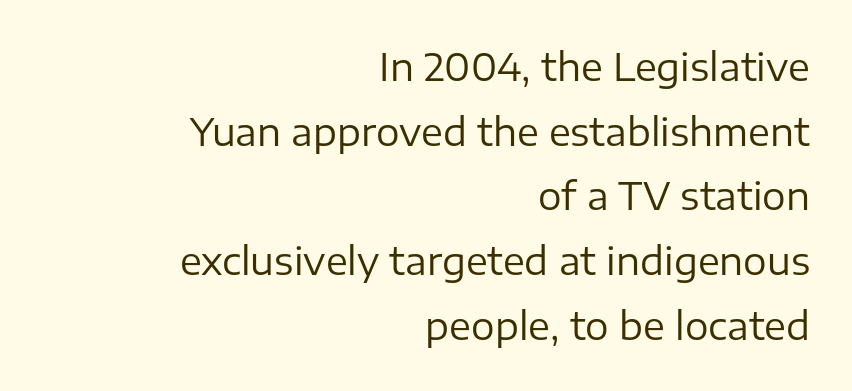
The lettering holds an erect, upright posture throughout. Leftover space on each line is placed entirely before the opening word. Character widths vary here, with narrow letters taking less room than wide ones. Is the stroke heavy? The answer is a plain regular-or-lighter. Does extra space separate the letters? No, they use regular spacing.
